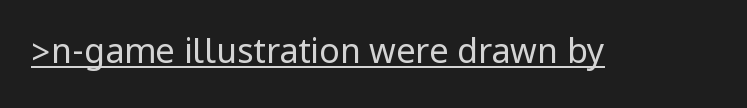
The image shows 34 px regular-weight, condensed sans-serif type, upright; set normal letter spacing, underlined; low stroke contrast.
